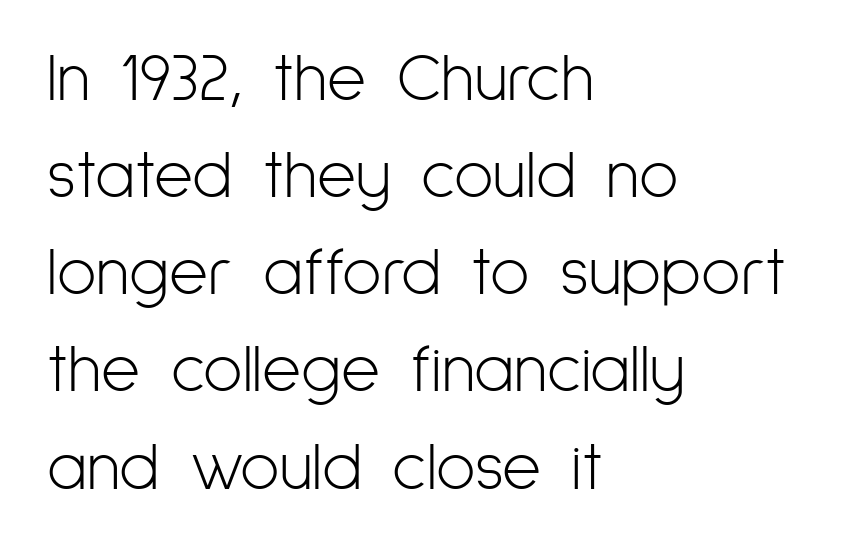
The image shows 67 px light, condensed sans-serif type, upright; set left-aligned, normal line spacing (1.45x), normal letter spacing, not underlined; low stroke contrast and a medium x-height.
